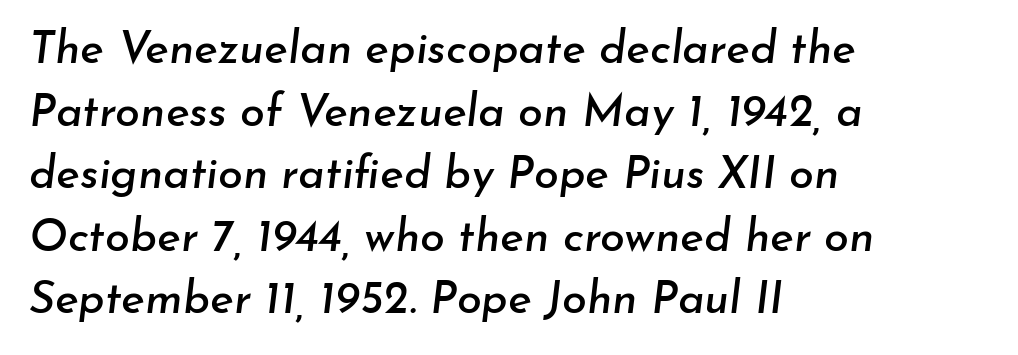
The image shows 45 px text type, italic (leaning right); set left-aligned, normal line spacing (1.39x), normal letter spacing, not underlined; low stroke contrast and a small x-height.
